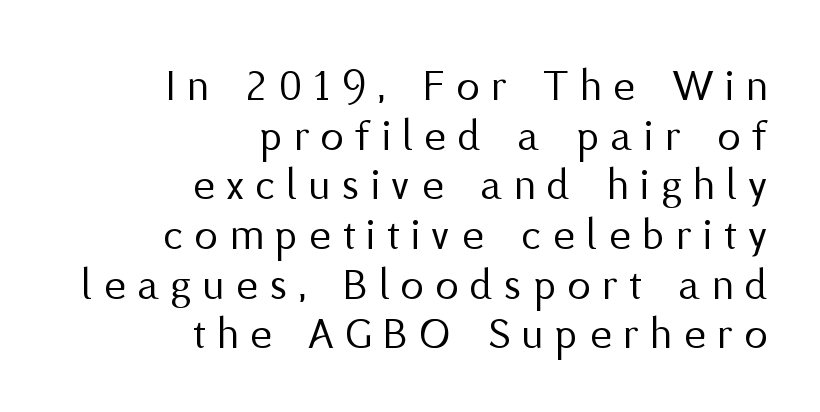
Think of a printed novel: that variable character pitch is what you see here. Is this a heavy cut? Hardly; it is regular or lighter. Each letter's strokes conclude bluntly, with no projecting serifs. The lettering stays uniformly vertical, giving the passage a roman look. Descenders are the only things crossing below the line.
